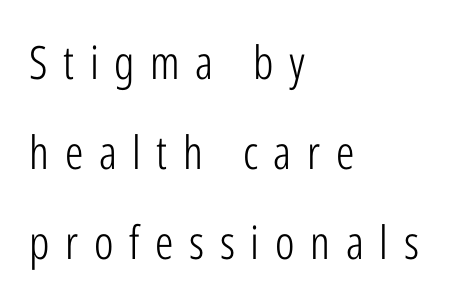
Q: Is the text bold? A: No.
Q: Is the text italic (slanted)? A: No, it is upright.
Q: Is the typeface a serif or a sans-serif typeface? A: Sans-serif.
Q: Is the text underlined? A: No.
Q: How is the paragraph aligned? A: Left-aligned.
Q: Is the spacing between letters normal or unusually wide? A: Unusually wide.
Q: Is the spacing between lines tight, normal or loose? A: Loose.
Q: Width (condensed, normal, or wide)? A: Condensed.
Q: Stroke contrast? A: Low.
Q: x-height? A: Medium.
Q: Monospaced? A: No.
